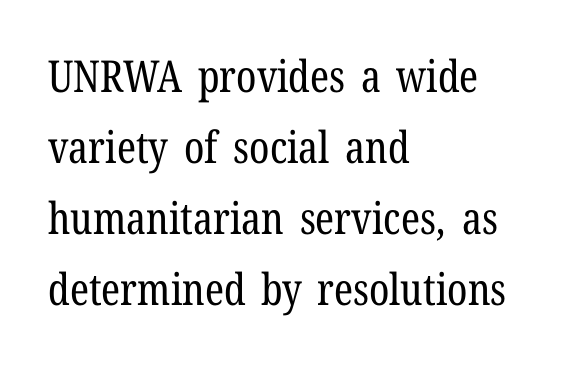
Short and long lines alike share a common starting point at left. Successive baselines arrive at the customary interval. Does the lettering tilt? It doesn't — this is upright. The face used here is rendered with its standard letterfit. This sample has the flowing, uneven cadence of proportional lettering. This sample uses a serif face.
